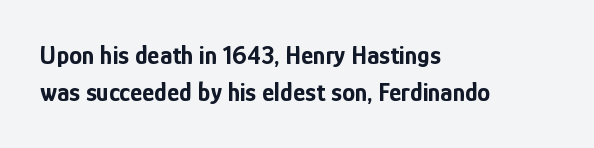
{"italic": "no", "bold": "yes", "underline": "no", "align": "left", "line_spacing": "normal", "line_spacing_ratio": 1.43, "letter_spacing": "normal", "letter_spacing_em": 0.0, "glyph_px": 26}
